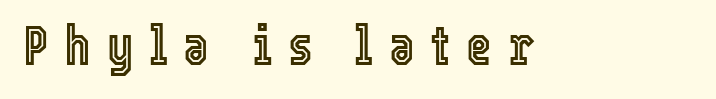
{"italic": "no", "width": "condensed", "x_height": "medium", "monospaced": "no", "underline": "no", "letter_spacing": "wide", "letter_spacing_em": 0.29, "glyph_px": 55}
